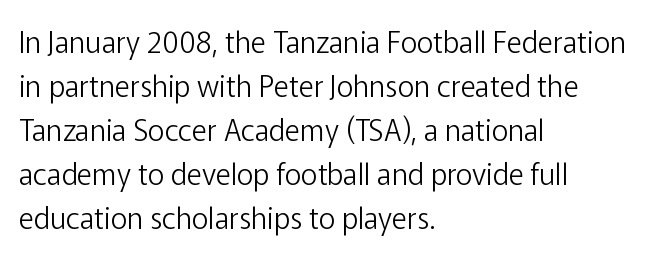
Q: Is the text bold? A: No.
Q: Is the text italic (slanted)? A: No, it is upright.
Q: Is the typeface a serif or a sans-serif typeface? A: Sans-serif.
Q: Is the text underlined? A: No.
Q: How is the paragraph aligned? A: Left-aligned.
Q: Is the spacing between letters normal or unusually wide? A: Normal.
Q: Is the spacing between lines tight, normal or loose? A: Normal.
Q: Width (condensed, normal, or wide)? A: Normal.
Q: Stroke contrast? A: Low.
Q: x-height? A: Medium.
Q: Monospaced? A: No.
